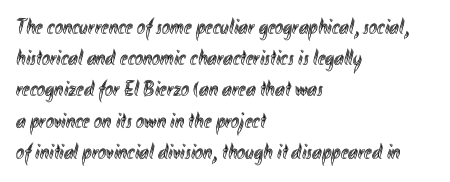
{"underline": "no", "align": "left", "line_spacing": "normal", "line_spacing_ratio": 1.42, "letter_spacing": "normal", "letter_spacing_em": 0.0, "glyph_px": 22}
